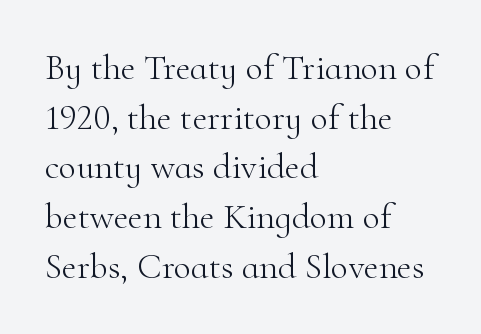
Each new line begins a customary step beneath the previous one. Observe the serifs anchoring each vertical stroke in this sample. What stands out about the letter spacing? Nothing — it is the standard amount. Clear beneath every line of the passage. The text block is weighted toward the left margin, trailing off unevenly rightward. The face used here is proportionally spaced, like ordinary book or web type.
